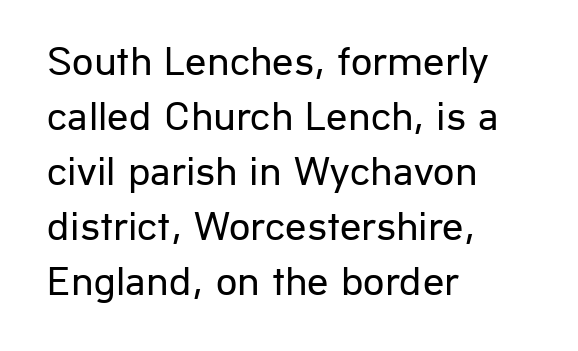
The image shows 42 px regular-weight sans-serif type, upright; set left-aligned, normal line spacing (1.31x), normal letter spacing, not underlined; low stroke contrast and a medium x-height.
